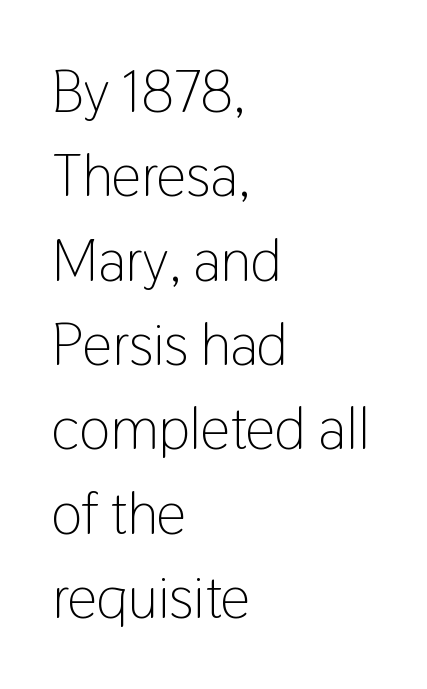
{"serif": "no", "italic": "no", "bold": "no", "weight": "light", "width": "condensed", "stroke_contrast": "low", "x_height": "medium", "monospaced": "no", "underline": "no", "align": "left", "line_spacing": "normal", "line_spacing_ratio": 1.43, "letter_spacing": "normal", "letter_spacing_em": 0.0, "glyph_px": 59}
